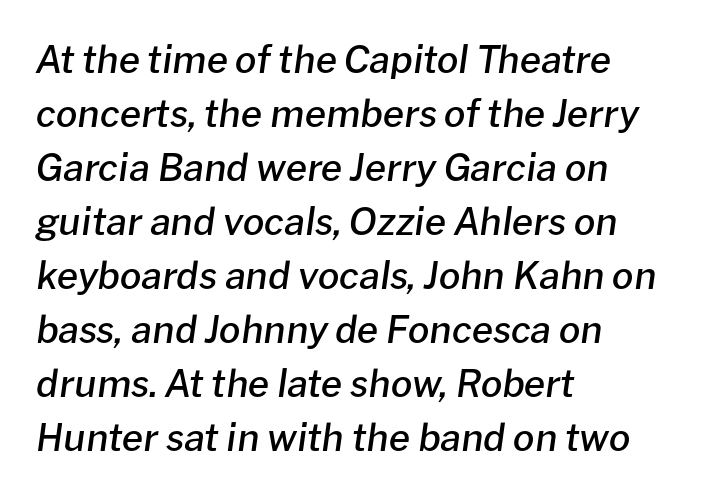
Q: Is the text bold? A: Semi-bold.
Q: Is the text italic (slanted)? A: Yes, it leans right by about 8 degrees.
Q: Is the text underlined? A: No.
Q: How is the paragraph aligned? A: Left-aligned.
Q: Is the spacing between letters normal or unusually wide? A: Normal.
Q: Is the spacing between lines tight, normal or loose? A: Normal.
Q: Width (condensed, normal, or wide)? A: Normal.
Q: Stroke contrast? A: Low.
Q: x-height? A: Medium.
Q: Monospaced? A: No.
